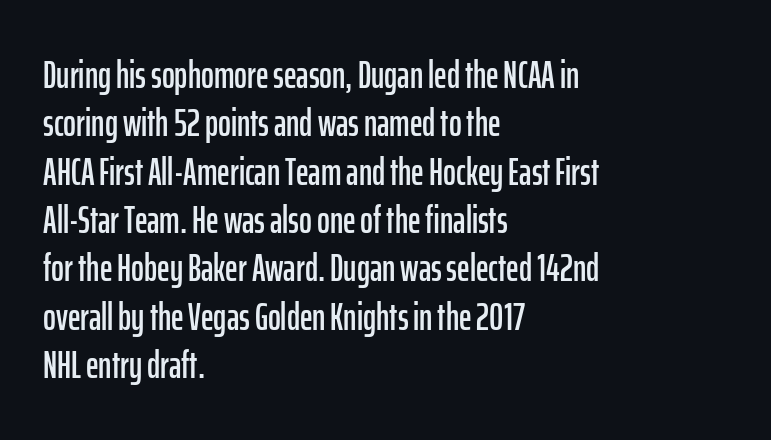
Q: Is the text italic (slanted)? A: No, it is upright.
Q: Is the typeface a serif or a sans-serif typeface? A: Sans-serif.
Q: Is the text underlined? A: No.
Q: How is the paragraph aligned? A: Left-aligned.
Q: Is the spacing between letters normal or unusually wide? A: Normal.
Q: Width (condensed, normal, or wide)? A: Condensed.
Q: Stroke contrast? A: Low.
Q: x-height? A: Medium.
Q: Monospaced? A: No.
